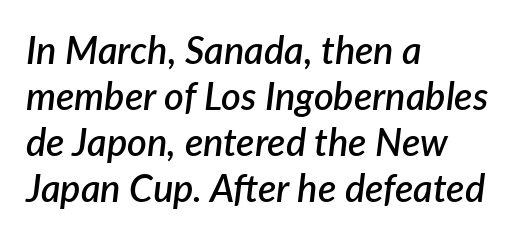
All the whitespace from short lines collects on the right. These lines carry some extra weight — a demibold, not a full bold. The type is set solid horizontally, with unmodified tracking. The text carries the slant typical of an italic or oblique font. The space beneath each line is pristine and unruled.
